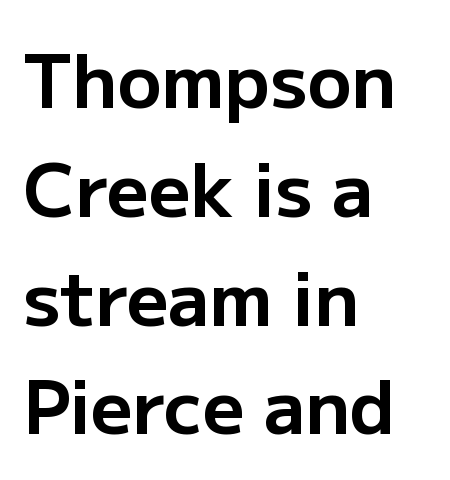
{"serif": "no", "italic": "no", "bold": "yes", "weight": "bold", "width": "normal", "stroke_contrast": "low", "x_height": "medium", "monospaced": "no", "underline": "no", "align": "left", "line_spacing": "normal", "line_spacing_ratio": 1.49, "letter_spacing": "normal", "letter_spacing_em": 0.0, "glyph_px": 73}
